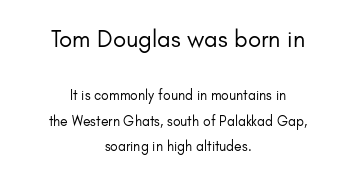
Caption: face not bold, strokes unweighted. Underline: absent. This rendering uses center alignment, leaving both contours irregular but symmetric. Note: larger setting up top, smaller setting below.
